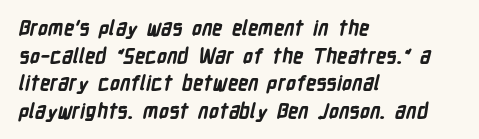
Q: Is the text bold? A: Yes.
Q: Is the text underlined? A: No.
Q: How is the paragraph aligned? A: Left-aligned.
Q: Is the spacing between letters normal or unusually wide? A: Normal.
Q: Is the spacing between lines tight, normal or loose? A: Normal.
